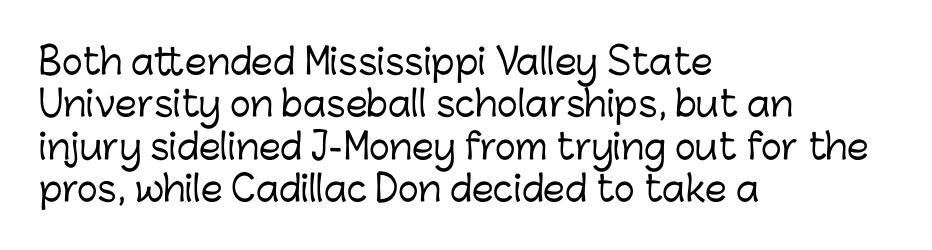
The image shows 35 px sans-serif type, upright; set left-aligned, line spacing 1.21x, normal letter spacing, not underlined; low stroke contrast and a medium x-height.
